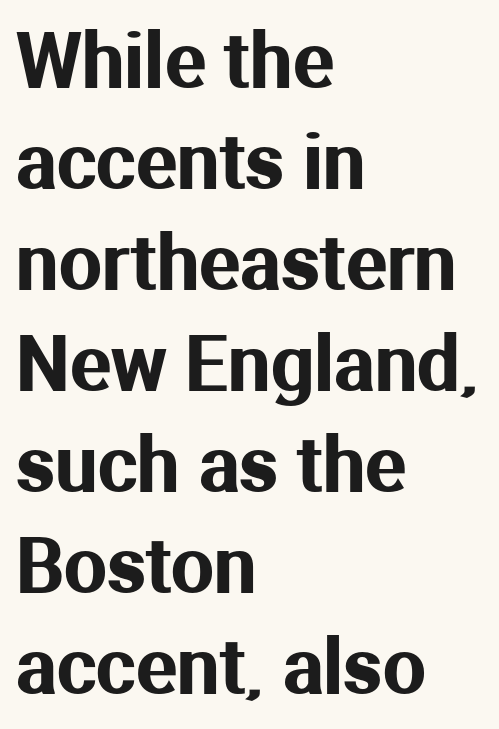
{"serif": "no", "italic": "no", "width": "normal", "stroke_contrast": "medium", "x_height": "medium", "monospaced": "no", "underline": "no", "align": "left", "line_spacing": "normal", "line_spacing_ratio": 1.33, "letter_spacing": "normal", "letter_spacing_em": 0.0, "glyph_px": 76}
